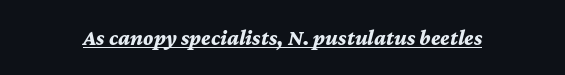
Q: Is the text bold? A: Yes.
Q: Is the text italic (slanted)? A: Yes, it leans right by about 12 degrees.
Q: Is the text underlined? A: Yes.
Q: Is the spacing between letters normal or unusually wide? A: Normal.
